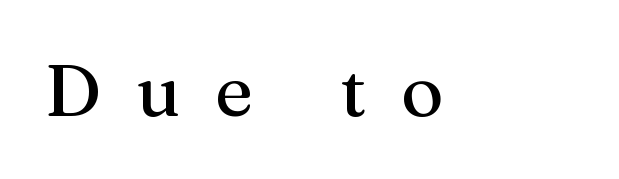
{"serif": "yes", "italic": "no", "width": "normal", "stroke_contrast": "medium", "x_height": "medium", "monospaced": "no", "underline": "no", "letter_spacing": "wide", "letter_spacing_em": 0.48, "glyph_px": 73}
